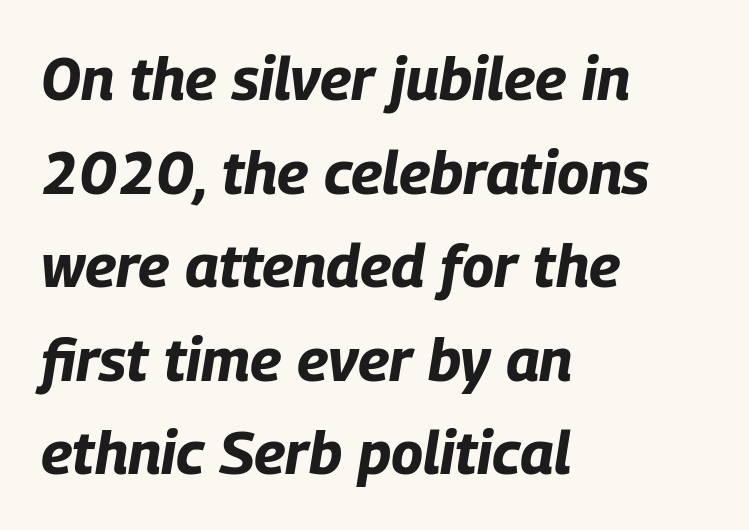
Q: Is the text bold? A: Yes.
Q: Is the text italic (slanted)? A: Yes, it leans right by about 9 degrees.
Q: Is the text underlined? A: No.
Q: How is the paragraph aligned? A: Left-aligned.
Q: Is the spacing between letters normal or unusually wide? A: Normal.
Q: Is the spacing between lines tight, normal or loose? A: Normal.
Q: Width (condensed, normal, or wide)? A: Condensed.
Q: Stroke contrast? A: Low.
Q: x-height? A: Large.
Q: Monospaced? A: No.
